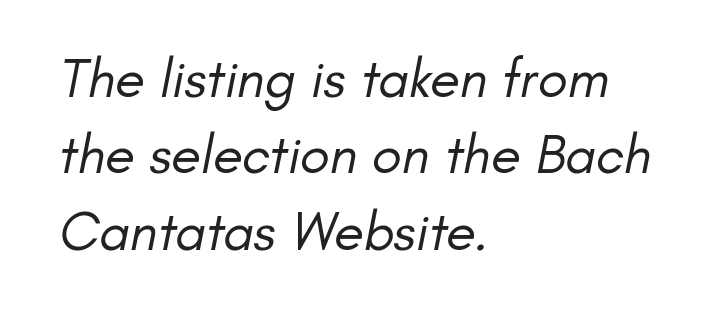
Every row of glyphs begins at an identical x-position on the left. Each letter keeps its own natural width here, so spacing adapts to shape. Compared with typical paragraphs, the rows here are spaced about the same. Note: no serifs on the glyphs. The cut favours lightness, reaching ordinary text weight at its darkest. No extra tracking has been applied to these lines.
